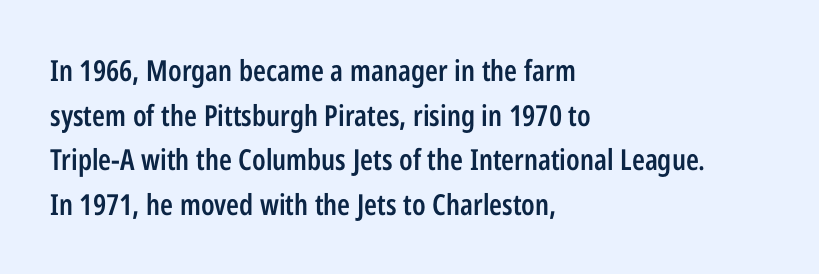
Q: Is the text bold? A: Semi-bold.
Q: Is the text italic (slanted)? A: No, it is upright.
Q: Is the typeface a serif or a sans-serif typeface? A: Sans-serif.
Q: Is the text underlined? A: No.
Q: How is the paragraph aligned? A: Left-aligned.
Q: Is the spacing between letters normal or unusually wide? A: Normal.
Q: Is the spacing between lines tight, normal or loose? A: Normal.
Q: Width (condensed, normal, or wide)? A: Condensed.
Q: Stroke contrast? A: Low.
Q: x-height? A: Medium.
Q: Monospaced? A: No.
